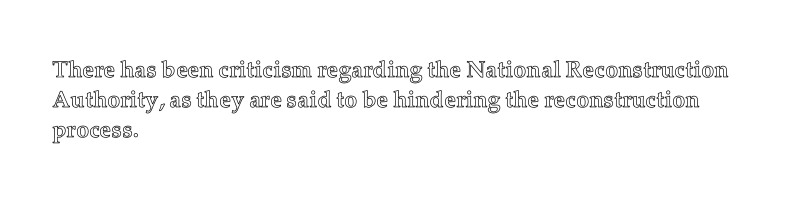
Q: Is the text italic (slanted)? A: No, it is upright.
Q: Is the text underlined? A: No.
Q: How is the paragraph aligned? A: Left-aligned.
Q: Is the spacing between letters normal or unusually wide? A: Normal.
Q: Is the spacing between lines tight, normal or loose? A: Normal.
